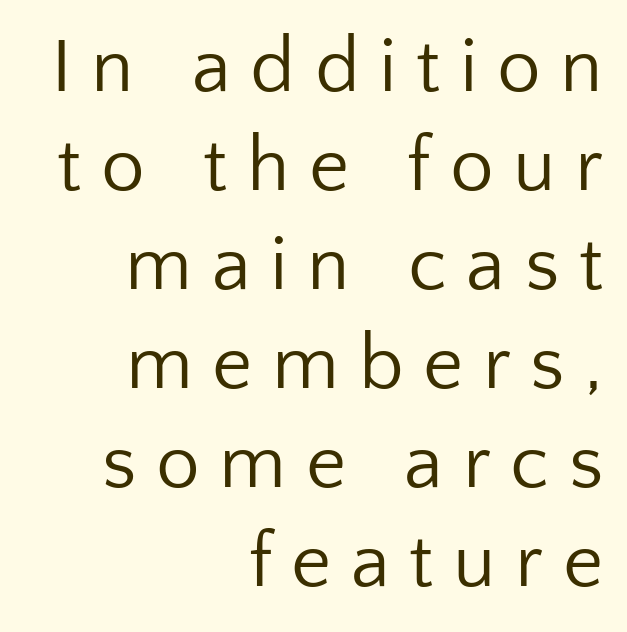
{"serif": "no", "italic": "no", "bold": "no", "weight": "regular", "width": "normal", "stroke_contrast": "low", "x_height": "medium", "monospaced": "no", "underline": "no", "align": "right", "line_spacing": "normal", "line_spacing_ratio": 1.27, "letter_spacing": "wide", "letter_spacing_em": 0.25, "glyph_px": 78}
